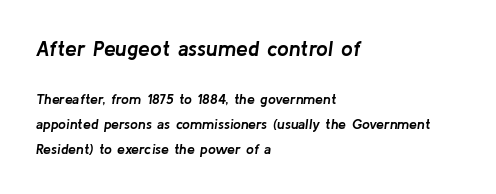
Q: Is the text bold? A: Yes.
Q: Is the text italic (slanted)? A: Yes, it leans right by about 8 degrees.
Q: Is the text underlined? A: No.
Q: How is the paragraph aligned? A: Left-aligned.
Q: Is the spacing between letters normal or unusually wide? A: Normal.
Q: Which block of text is set in a larger size, the first (top) or the second (bottom)? A: The first (top) one.
